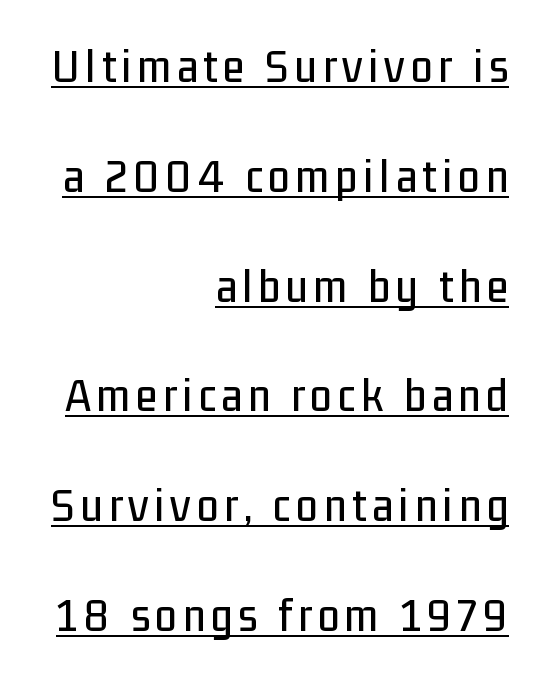
{"serif": "no", "italic": "no", "width": "condensed", "stroke_contrast": "low", "x_height": "medium", "monospaced": "no", "underline": "yes", "align": "right", "line_spacing": "loose", "line_spacing_ratio": 2.24, "glyph_px": 49}
